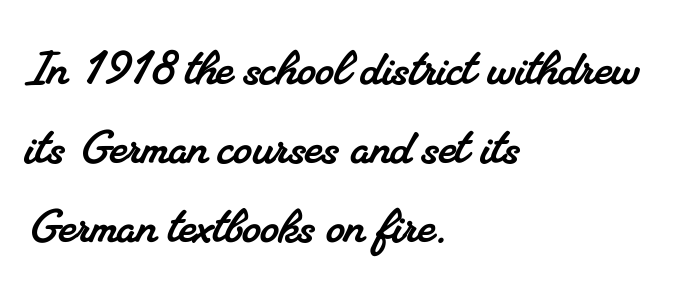
The image shows 59 px serif type; set left-aligned, normal line spacing (1.34x), normal letter spacing, not underlined; medium stroke contrast and a small x-height.
